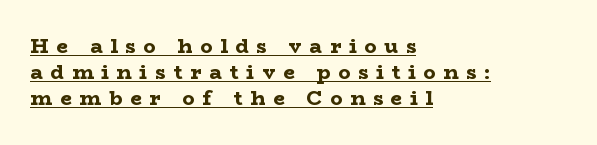
The image shows 20 px bold type, upright; set left-aligned, normal line spacing (1.31x), unusually wide letter spacing (+0.4 em), underlined.
